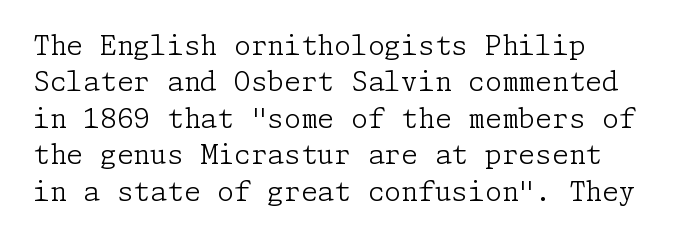
The image shows 27 px text type, upright; set normal line spacing (1.35x), normal letter spacing, not underlined.
